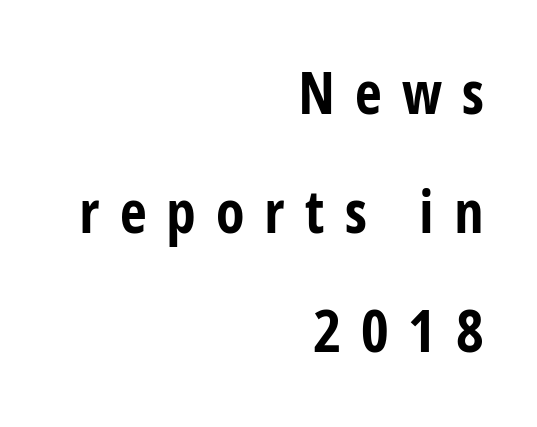
{"serif": "no", "italic": "no", "bold": "yes", "weight": "bold", "width": "condensed", "stroke_contrast": "low", "x_height": "medium", "monospaced": "no", "underline": "no", "align": "right", "line_spacing": "loose", "line_spacing_ratio": 2.02, "letter_spacing": "wide", "letter_spacing_em": 0.34, "glyph_px": 59}
